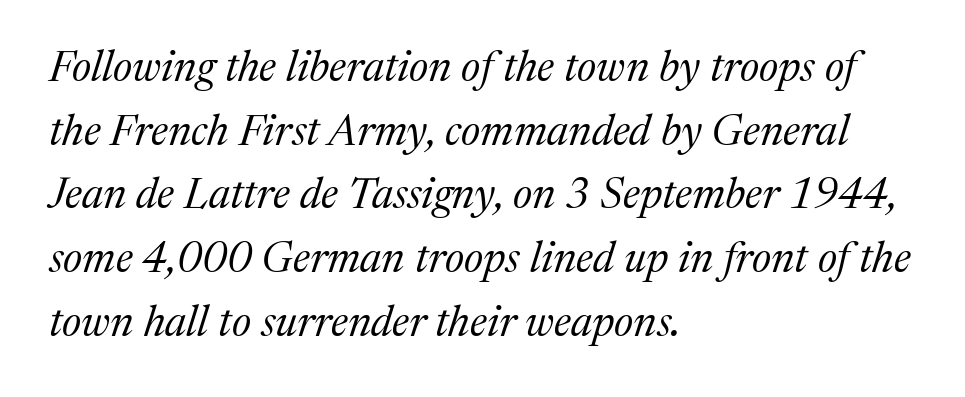
{"serif": "yes", "italic": "yes", "lean": "right", "slant_degrees": 17, "bold": "no", "weight": "regular", "width": "normal", "stroke_contrast": "medium", "x_height": "medium", "monospaced": "no", "underline": "no", "align": "left", "line_spacing": "normal", "line_spacing_ratio": 1.48, "letter_spacing": "normal", "letter_spacing_em": 0.0, "glyph_px": 43}
